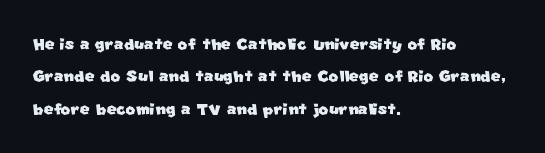
The image shows 21 px text type; set left-aligned, normal line spacing (1.54x), normal letter spacing, not underlined.
